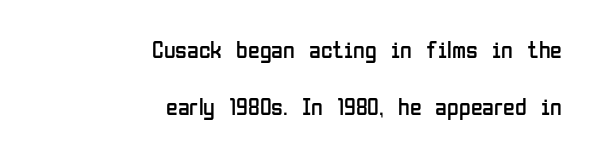
{"italic": "no", "bold": "no", "underline": "no", "align": "right", "line_spacing": "loose", "line_spacing_ratio": 2.39, "letter_spacing": "normal", "letter_spacing_em": 0.0, "glyph_px": 24}
